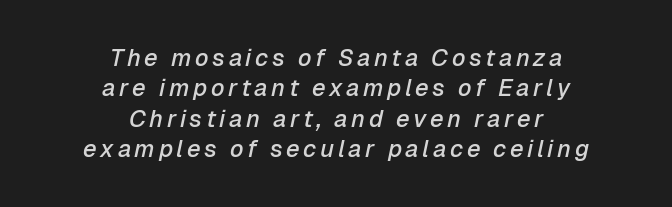
{"italic": "yes", "lean": "right", "slant_degrees": 12, "bold": "semi", "underline": "no", "align": "center", "line_spacing": "normal", "line_spacing_ratio": 1.27, "glyph_px": 24}
